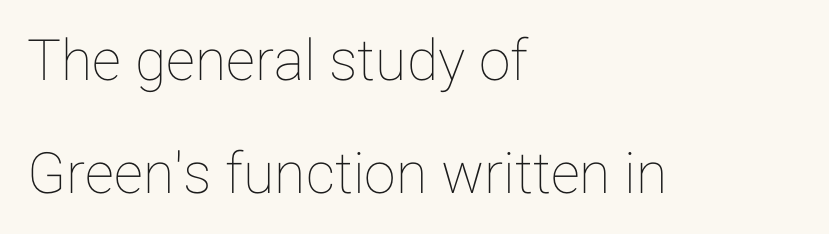
{"italic": "no", "width": "normal", "stroke_contrast": "low", "x_height": "medium", "monospaced": "no", "underline": "no", "align": "left", "line_spacing": "loose", "line_spacing_ratio": 1.98, "letter_spacing": "normal", "letter_spacing_em": 0.0, "glyph_px": 57}
